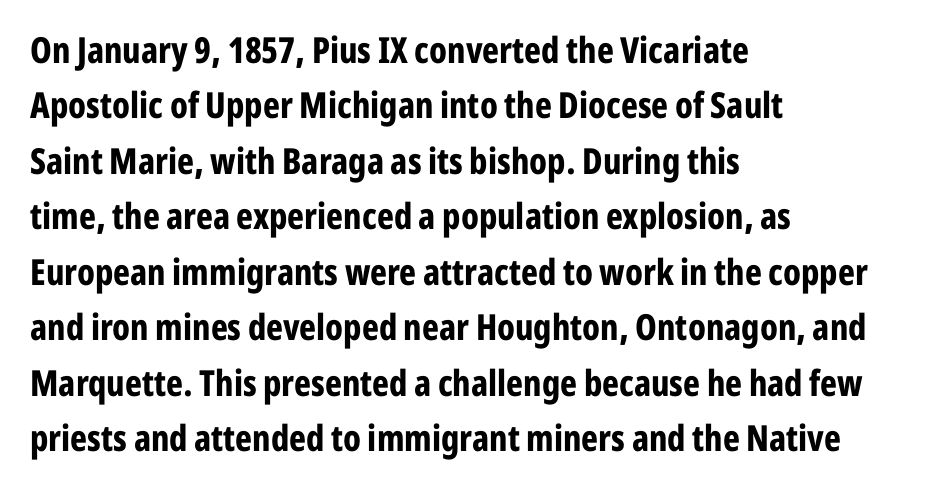
The image shows 36 px bold, condensed sans-serif type, upright; set left-aligned, normal line spacing (1.54x), normal letter spacing, not underlined; low stroke contrast and a medium x-height.
